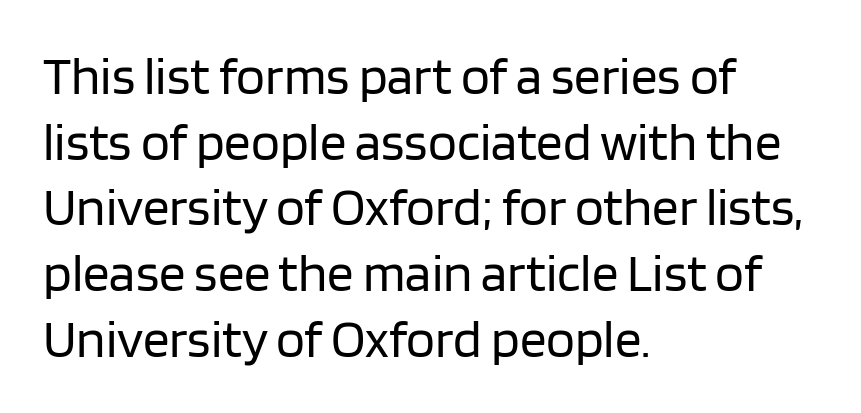
Descenders hang freely into open space. Do the characters align in a grid? No, the font is proportional. Type style note: lacks serifs. Line starts are locked; line ends wander. No italicization has been applied; the sample stays upright. Nothing heavy about these letters — not bold at all.
